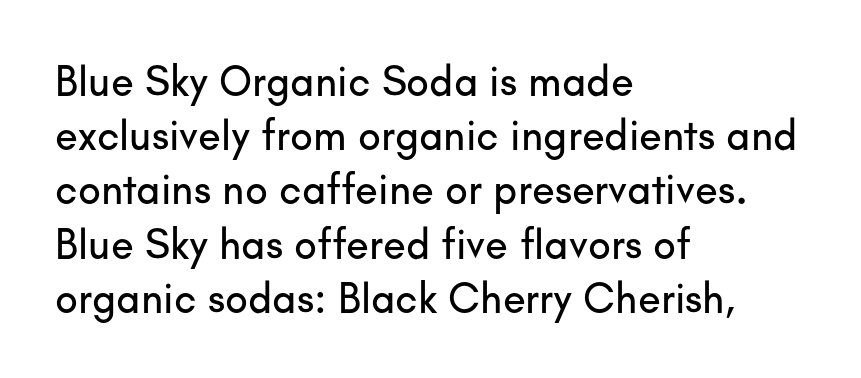
Q: Is the text italic (slanted)? A: No, it is upright.
Q: Is the typeface a serif or a sans-serif typeface? A: Sans-serif.
Q: Is the text underlined? A: No.
Q: How is the paragraph aligned? A: Left-aligned.
Q: Is the spacing between letters normal or unusually wide? A: Normal.
Q: Is the spacing between lines tight, normal or loose? A: Normal.
Q: Width (condensed, normal, or wide)? A: Normal.
Q: Stroke contrast? A: Low.
Q: x-height? A: Small.
Q: Monospaced? A: No.
